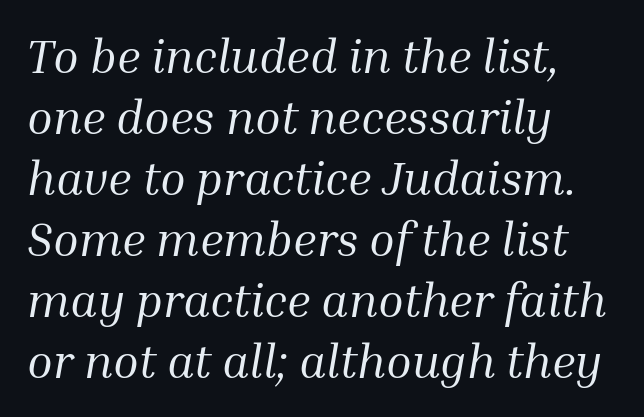
Underline: absent. A typesetter would mark this as italic. Do the characters align in a grid? No, the font is proportional. This sample uses plain, unmodified letter spacing.
